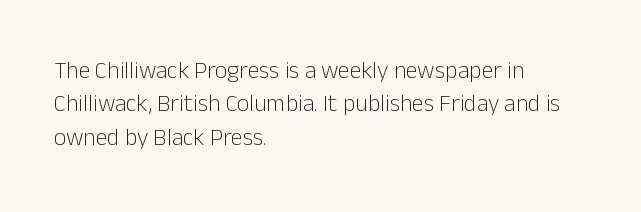
The letterforms sit at book weight or below. Posture: straight, roman, zero tilt. Tracking value appears to be zero — textbook default spacing. The passage shown stacks its lines at a standard gap. Is the block centered? No — it sits flush against the left margin. The foot of each line stays bare and open.
